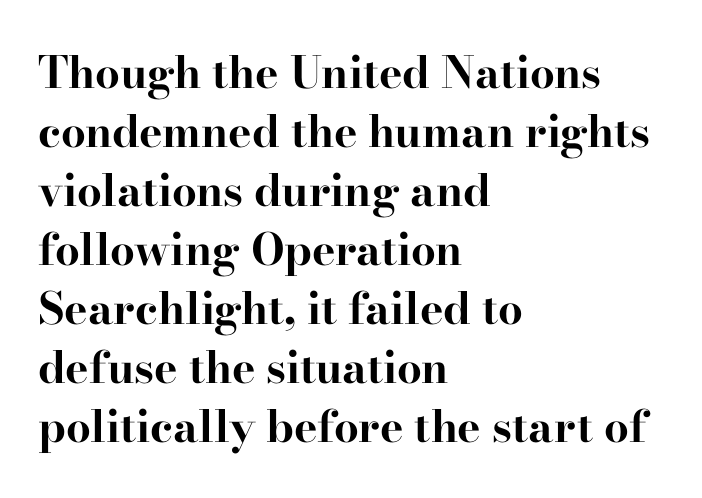
{"serif": "yes", "italic": "no", "bold": "yes", "weight": "bold", "width": "wide", "stroke_contrast": "high", "x_height": "small", "monospaced": "no", "underline": "no", "align": "left", "line_spacing": "normal", "line_spacing_ratio": 1.34, "letter_spacing": "normal", "letter_spacing_em": 0.0, "glyph_px": 44}
